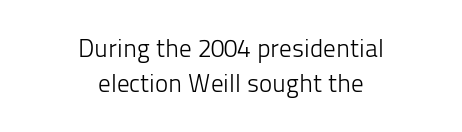
{"italic": "no", "bold": "no", "underline": "no", "align": "center", "line_spacing": "normal", "line_spacing_ratio": 1.4, "letter_spacing": "normal", "letter_spacing_em": 0.0, "glyph_px": 25}
